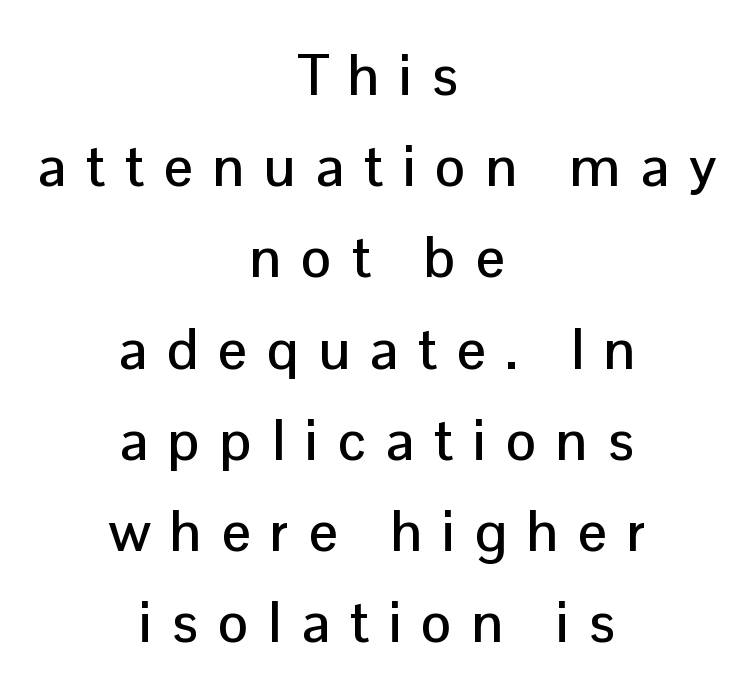
Display-style spreading of the glyphs; the letterfit is very open. The vertical gap from one line to the next is medium. The paragraph shown floats in the horizontal middle. This sample has the flowing, uneven cadence of proportional lettering. The space directly below the letters is spotless. Typographically, this falls in the sans-serif category.
